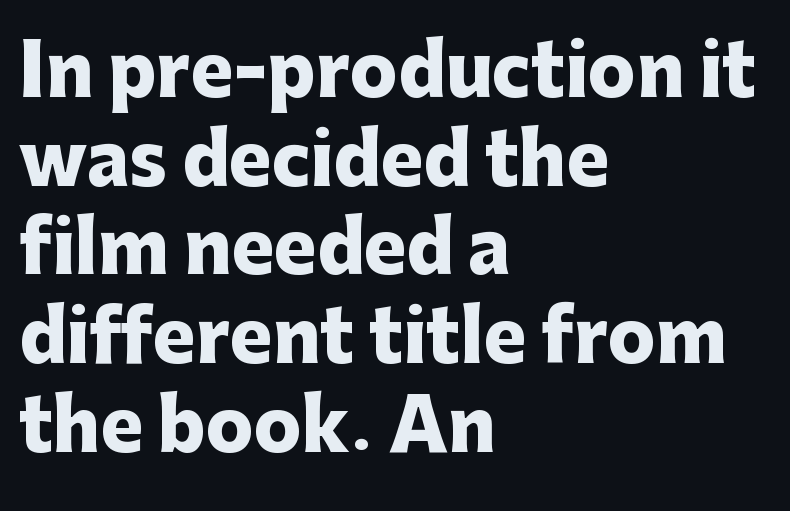
The space directly below the letters is spotless. Leading matches the norm, producing a regular column. The letterforms sit shoulder to shoulder at normal distance. Every character sits straight up, as roman type does. Letterform terminals end flat and unadorned throughout the passage.
